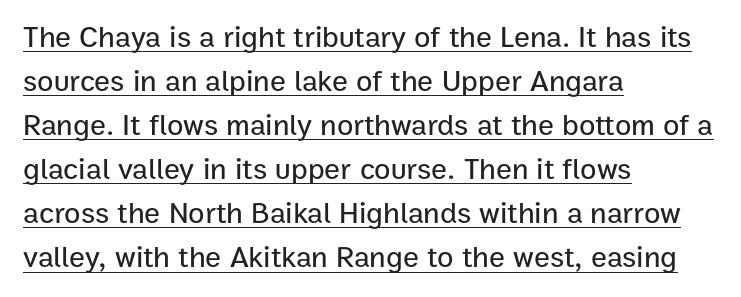
The image shows 30 px sans-serif type, upright; set left-aligned, normal line spacing (1.47x), normal letter spacing, underlined; low stroke contrast and a medium x-height.
